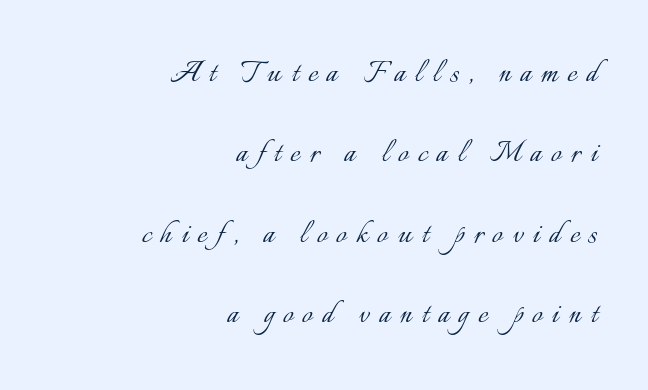
{"bold": "no", "weight": "light", "width": "normal", "stroke_contrast": "low", "x_height": "small", "monospaced": "no", "underline": "no", "align": "right", "line_spacing": "loose", "line_spacing_ratio": 2.17, "letter_spacing": "wide", "letter_spacing_em": 0.26, "glyph_px": 37}
